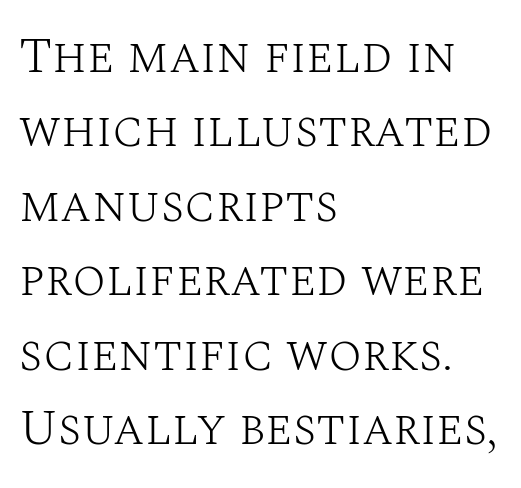
The ragged edge is on the right, which tells us the setting is flush left. The area under the type is left untouched. This is the regular roman posture of the typeface. Tracking value appears to be zero — textbook default spacing. The passage shown is typeset with a serif family.
